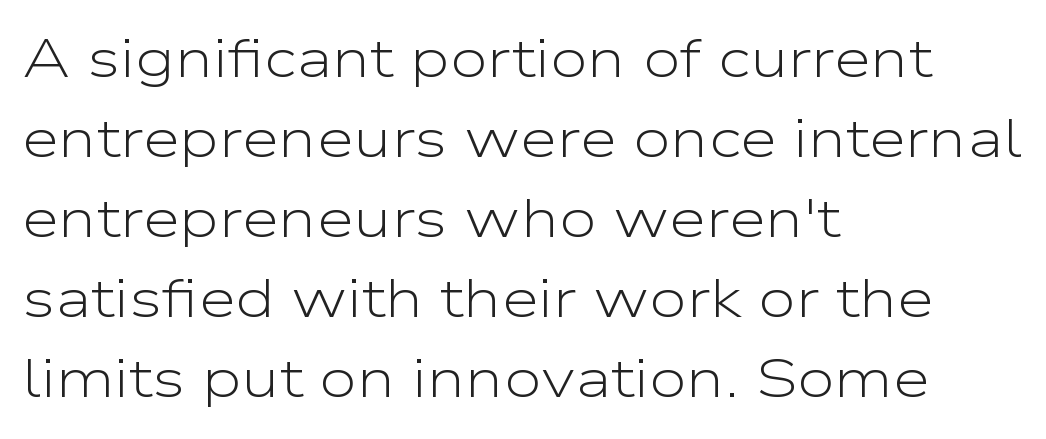
{"serif": "no", "italic": "no", "bold": "no", "weight": "light", "width": "wide", "stroke_contrast": "low", "x_height": "medium", "monospaced": "no", "underline": "no", "align": "left", "line_spacing": "normal", "line_spacing_ratio": 1.48, "letter_spacing": "normal", "letter_spacing_em": 0.0, "glyph_px": 54}
